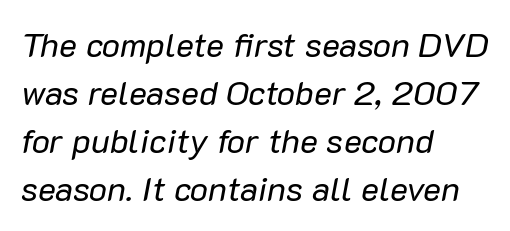
A typesetter would mark this as italic. Only glyphs here, with clear space below each row. What stands out about the letter spacing? Nothing — it is the standard amount. The rendering uses natural spacing where letterforms have individual widths. The line-height multiplier appears to be the usual default.
